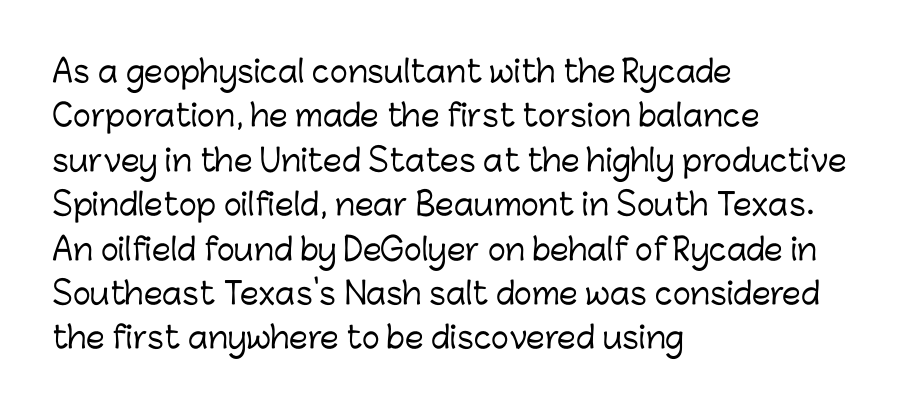
The image shows 30 px sans-serif type, upright; set left-aligned, normal line spacing (1.48x), normal letter spacing, not underlined; low stroke contrast and a medium x-height.
